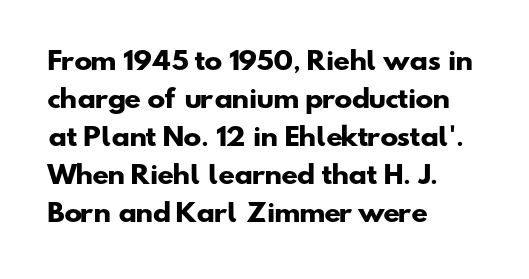
Q: Is the text bold? A: Yes.
Q: Is the text underlined? A: No.
Q: How is the paragraph aligned? A: Left-aligned.
Q: Is the spacing between letters normal or unusually wide? A: Normal.
Q: Is the spacing between lines tight, normal or loose? A: Normal.
